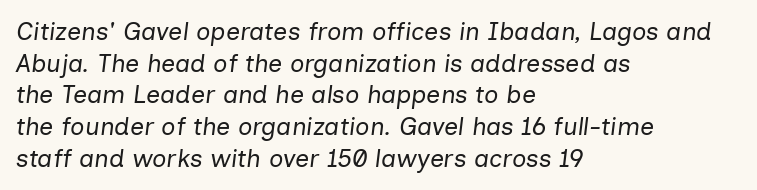
Q: Is the text bold? A: No.
Q: Is the text italic (slanted)? A: Yes, it leans right by about 7 degrees.
Q: Is the text underlined? A: No.
Q: How is the paragraph aligned? A: Left-aligned.
Q: Is the spacing between letters normal or unusually wide? A: Normal.
Q: Is the spacing between lines tight, normal or loose? A: Normal.
